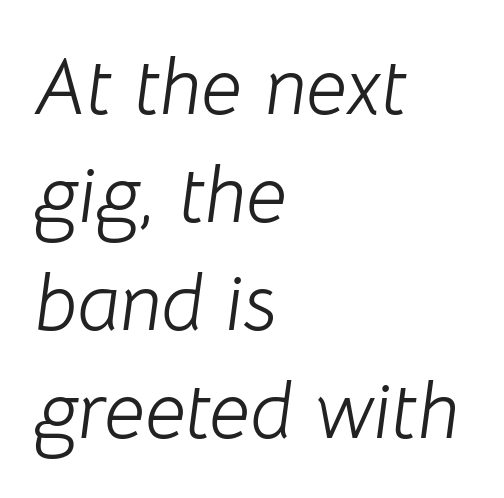
{"italic": "yes", "lean": "right", "slant_degrees": 8, "bold": "no", "weight": "light", "width": "normal", "stroke_contrast": "low", "x_height": "medium", "monospaced": "no", "underline": "no", "align": "left", "line_spacing": "normal", "line_spacing_ratio": 1.35, "letter_spacing": "normal", "letter_spacing_em": 0.0, "glyph_px": 80}
